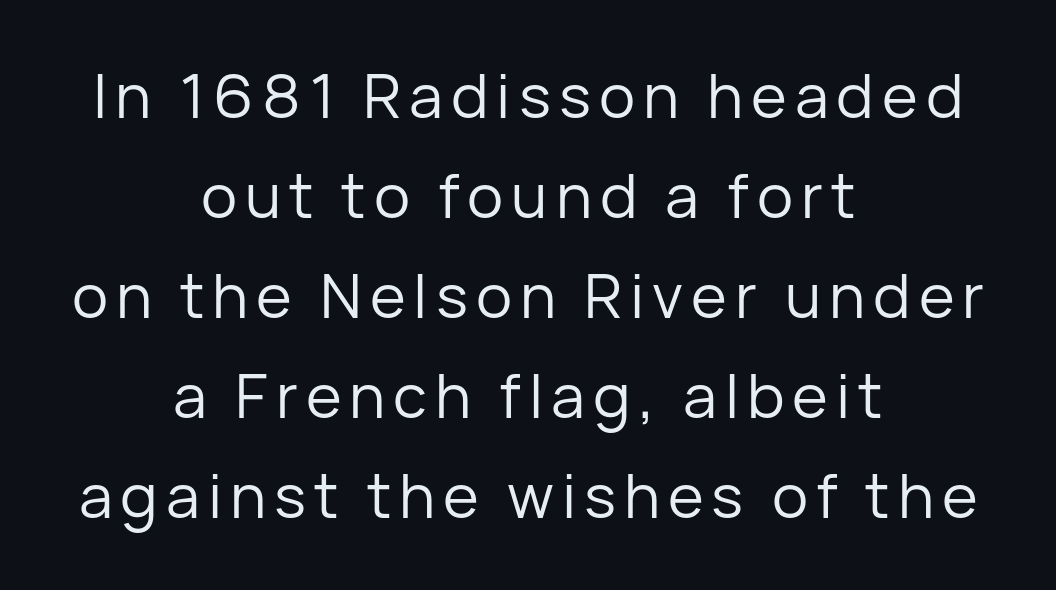
The image shows 61 px regular-weight sans-serif type, upright; set centered, normal line spacing (1.64x), not underlined; low stroke contrast and a medium x-height.
